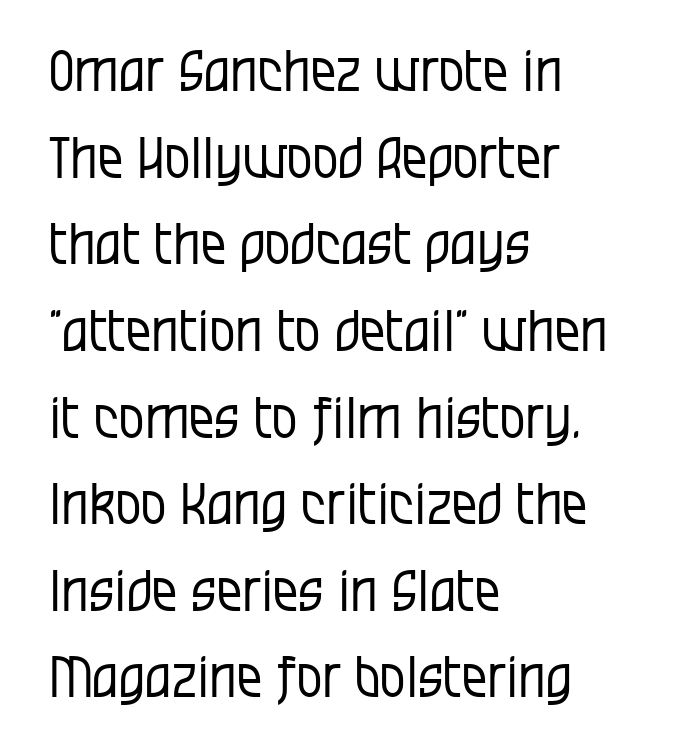
Stroke terminals: plain, sans-serif. Bold? No — there's no thickening of the strokes. The area under the type is left untouched. Tracking here is standard; glyphs follow each other at the usual distance.
